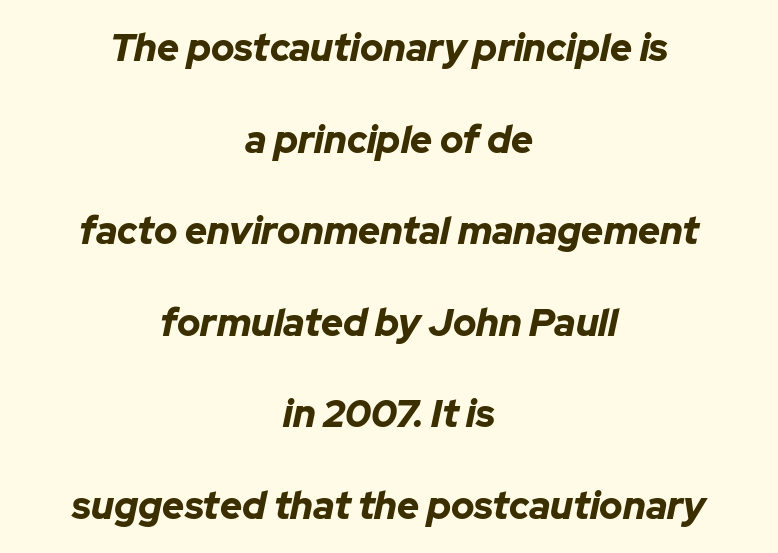
This rendering leaves character spacing at its baseline value. The passage shown is not underscored anywhere. Note the varied advance widths — an 'i' is clearly narrower than an 'm'. Typeset on center — no edge is straight. A full-strength bold gives these letters their thick strokes. The rendering uses a large line-height, opening up the rows.
